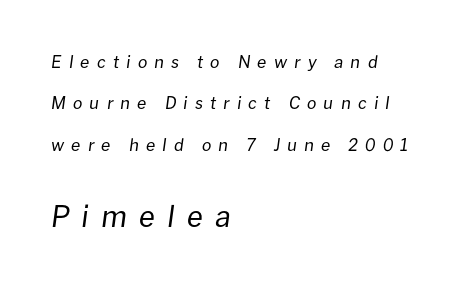
{"italic": "yes", "lean": "right", "slant_degrees": 8, "bold": "no", "weight": "regular", "width": "normal", "stroke_contrast": "low", "x_height": "medium", "monospaced": "no", "underline": "no", "align": "left", "line_spacing": "loose", "line_spacing_ratio": 2.43, "letter_spacing": "wide", "letter_spacing_em": 0.42, "larger_block": "second", "size_ratio": 1.71, "glyph_px": 29}
